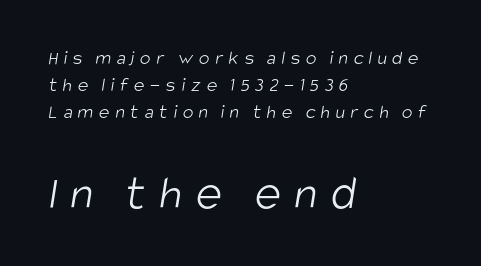
Q: Is the text bold? A: No.
Q: Is the typeface a serif or a sans-serif typeface? A: Sans-serif.
Q: Is the text underlined? A: No.
Q: How is the paragraph aligned? A: Left-aligned.
Q: Is the spacing between letters normal or unusually wide? A: Unusually wide.
Q: Is the spacing between lines tight, normal or loose? A: Normal.
Q: Which block of text is set in a larger size, the first (top) or the second (bottom)? A: The second (bottom) one.
Q: Width (condensed, normal, or wide)? A: Condensed.
Q: Stroke contrast? A: Low.
Q: x-height? A: Large.
Q: Monospaced? A: No.
